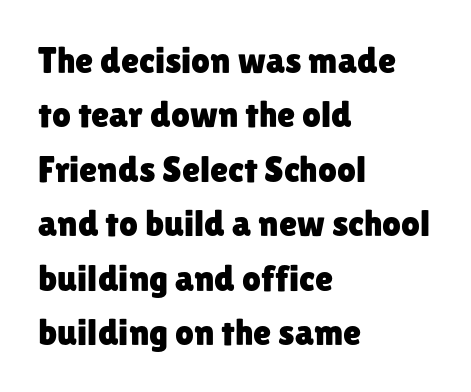
The image shows 37 px sans-serif type, upright; set left-aligned, normal line spacing (1.47x), normal letter spacing, not underlined; low stroke contrast and a medium x-height.
